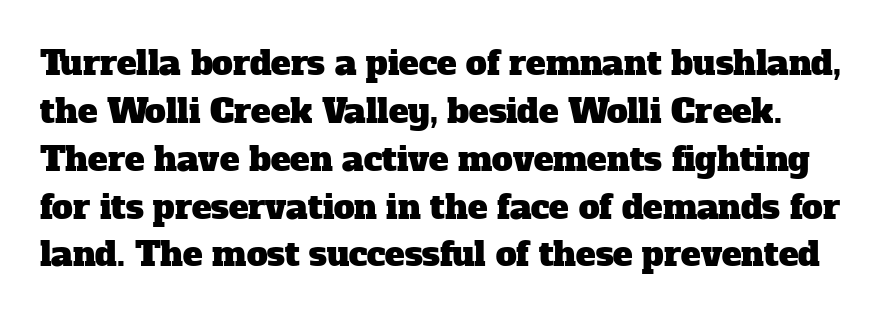
Varying glyph widths throughout — classic text-font behaviour. The rendering keeps characters at their native spacing. Descender tails drop into unmarked territory. Successive baselines arrive at the customary interval. The letters carry serifs — small finishing strokes at the ends of their stems.
